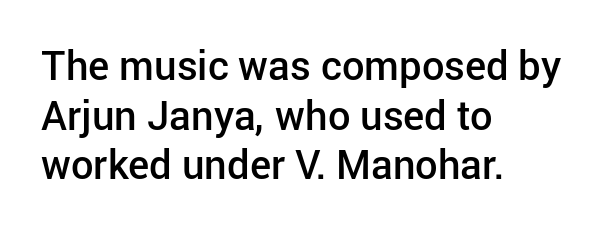
Q: Is the text bold? A: Semi-bold.
Q: Is the text italic (slanted)? A: No, it is upright.
Q: Is the typeface a serif or a sans-serif typeface? A: Sans-serif.
Q: Is the text underlined? A: No.
Q: How is the paragraph aligned? A: Left-aligned.
Q: Is the spacing between letters normal or unusually wide? A: Normal.
Q: Width (condensed, normal, or wide)? A: Normal.
Q: Stroke contrast? A: Low.
Q: x-height? A: Medium.
Q: Monospaced? A: No.
